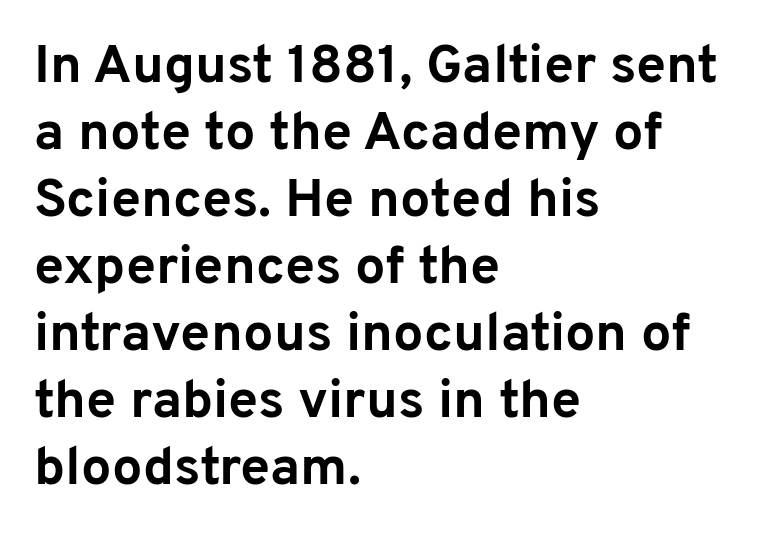
{"serif": "no", "italic": "no", "bold": "yes", "weight": "bold", "width": "normal", "stroke_contrast": "low", "x_height": "medium", "monospaced": "no", "underline": "no", "align": "left", "line_spacing_ratio": 1.24, "letter_spacing": "normal", "letter_spacing_em": 0.0, "glyph_px": 54}
